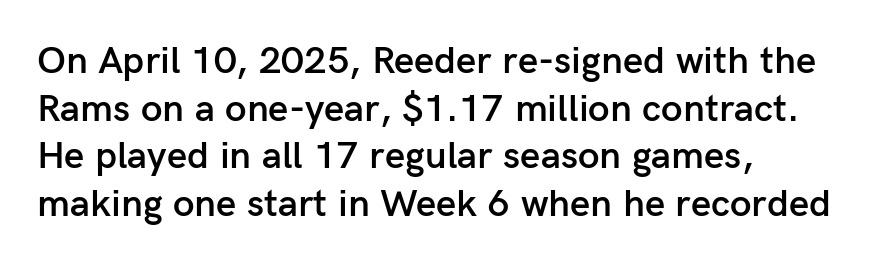
The image shows 39 px semibold sans-serif type, upright; set left-aligned, line spacing 1.22x, normal letter spacing, not underlined; low stroke contrast and a medium x-height.
